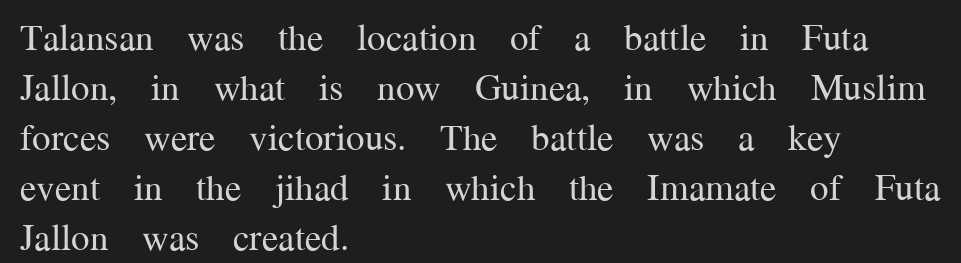
Q: Is the text bold? A: No.
Q: Is the text italic (slanted)? A: No, it is upright.
Q: Is the typeface a serif or a sans-serif typeface? A: Serif.
Q: Is the text underlined? A: No.
Q: How is the paragraph aligned? A: Left-aligned.
Q: Is the spacing between letters normal or unusually wide? A: Normal.
Q: Is the spacing between lines tight, normal or loose? A: Normal.
Q: Width (condensed, normal, or wide)? A: Normal.
Q: Stroke contrast? A: Medium.
Q: x-height? A: Medium.
Q: Monospaced? A: No.
